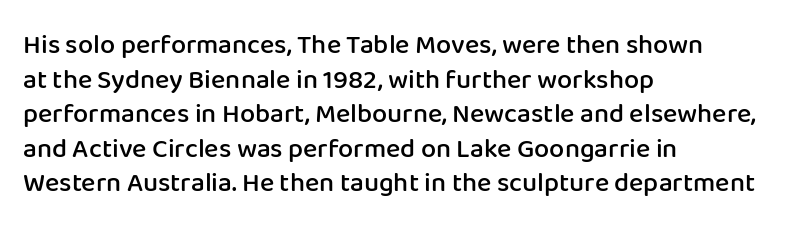
{"italic": "no", "bold": "semi", "underline": "no", "align": "left", "line_spacing": "normal", "line_spacing_ratio": 1.28, "letter_spacing": "normal", "letter_spacing_em": 0.0, "glyph_px": 27}
